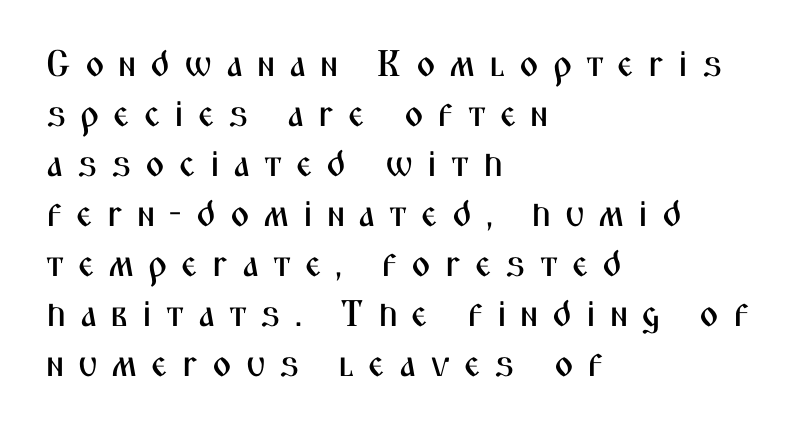
Here the glyphs are tracked loosely, breaking word shapes into spaced letters. Typeset ragged right — the left edge is the straight one. Each letter's strokes conclude bluntly, with no projecting serifs. This sample has the flowing, uneven cadence of proportional lettering. A bare baseline throughout the passage.
